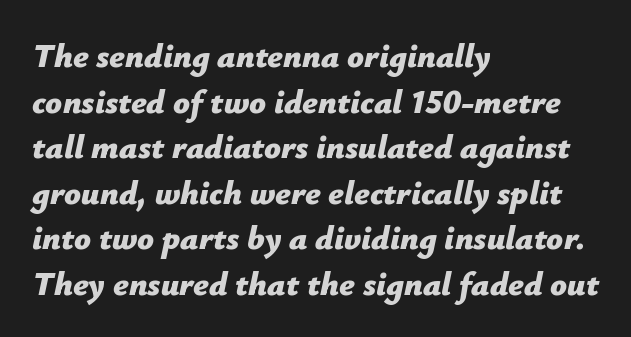
Q: Is the text bold? A: Yes.
Q: Is the text italic (slanted)? A: Yes, it leans right by about 12 degrees.
Q: Is the text underlined? A: No.
Q: How is the paragraph aligned? A: Left-aligned.
Q: Is the spacing between letters normal or unusually wide? A: Normal.
Q: Is the spacing between lines tight, normal or loose? A: Normal.
Q: Width (condensed, normal, or wide)? A: Normal.
Q: Stroke contrast? A: Low.
Q: x-height? A: Medium.
Q: Monospaced? A: No.
